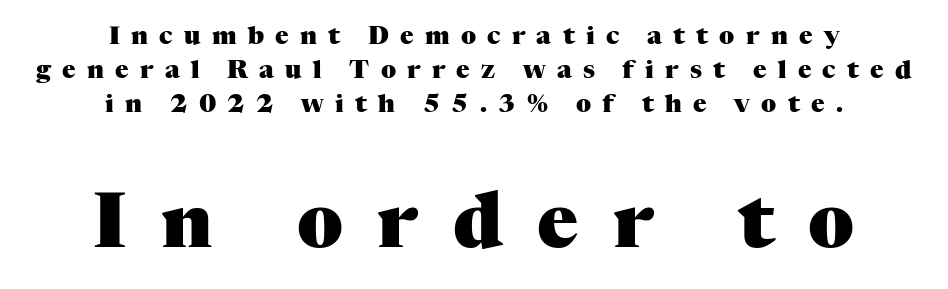
Q: Is the text bold? A: Yes.
Q: Is the text italic (slanted)? A: No, it is upright.
Q: Is the typeface a serif or a sans-serif typeface? A: Serif.
Q: Is the text underlined? A: No.
Q: How is the paragraph aligned? A: Centered.
Q: Is the spacing between letters normal or unusually wide? A: Unusually wide.
Q: Is the spacing between lines tight, normal or loose? A: Normal.
Q: Which block of text is set in a larger size, the first (top) or the second (bottom)? A: The second (bottom) one.
Q: Width (condensed, normal, or wide)? A: Normal.
Q: Stroke contrast? A: Medium.
Q: x-height? A: Medium.
Q: Monospaced? A: No.
